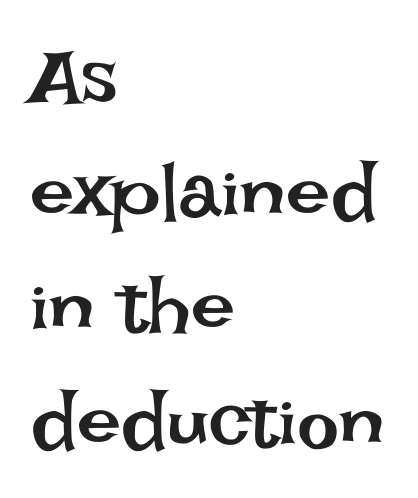
Q: Is the text bold? A: No.
Q: Is the text italic (slanted)? A: No, it is upright.
Q: Is the text underlined? A: No.
Q: How is the paragraph aligned? A: Left-aligned.
Q: Is the spacing between letters normal or unusually wide? A: Normal.
Q: Is the spacing between lines tight, normal or loose? A: Normal.
Q: Width (condensed, normal, or wide)? A: Normal.
Q: Stroke contrast? A: Low.
Q: x-height? A: Large.
Q: Monospaced? A: No.
